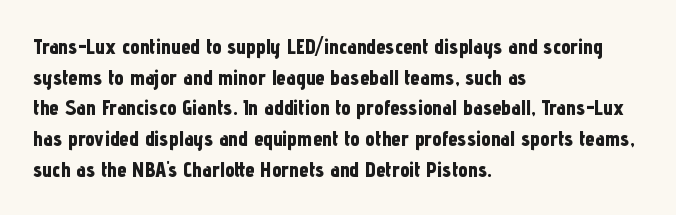
Q: Is the text bold? A: Yes.
Q: Is the text italic (slanted)? A: No, it is upright.
Q: Is the text underlined? A: No.
Q: How is the paragraph aligned? A: Left-aligned.
Q: Is the spacing between letters normal or unusually wide? A: Normal.
Q: Is the spacing between lines tight, normal or loose? A: Normal.
